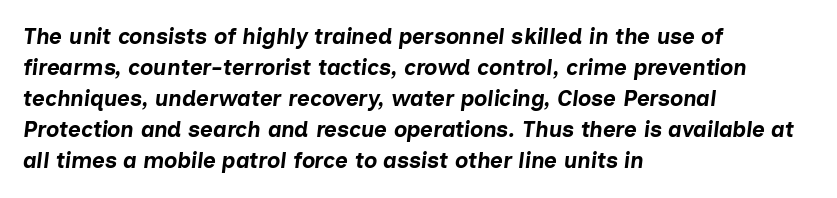
{"italic": "yes", "lean": "right", "slant_degrees": 7, "bold": "yes", "underline": "no", "align": "left", "line_spacing": "normal", "line_spacing_ratio": 1.41, "letter_spacing": "normal", "letter_spacing_em": 0.0, "glyph_px": 22}
